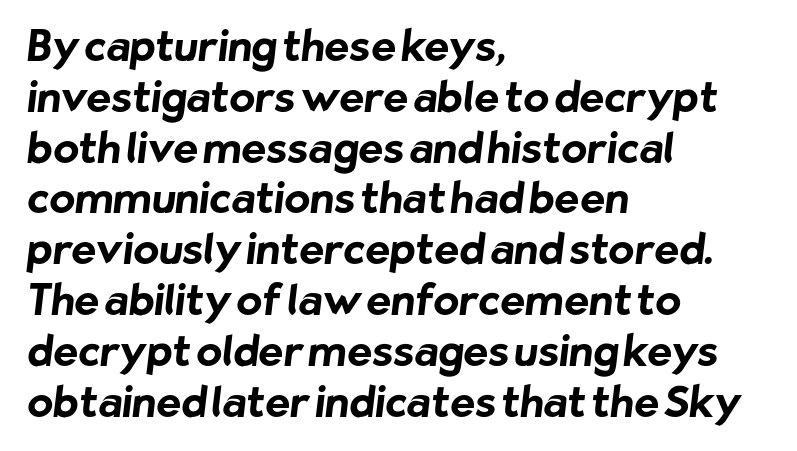
The image shows 42 px bold sans-serif type; set left-aligned, line spacing 1.21x, normal letter spacing, not underlined; low stroke contrast and a medium x-height.
